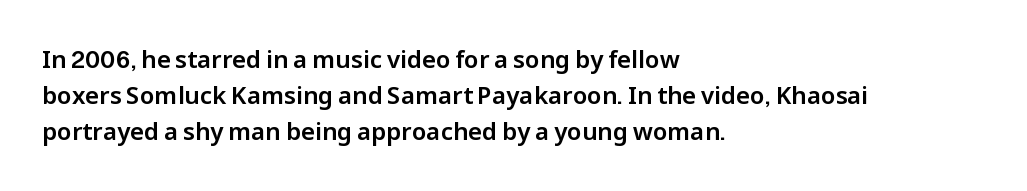
Leading: standard. Ascenders rise straight up at ninety degrees. Nobody drew a line under any word here. Here the glyphs are tracked normally, forming tight word shapes. All the whitespace from short lines collects on the right.
